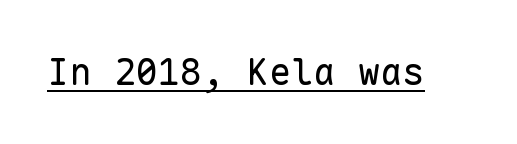
Q: Is the text bold? A: No.
Q: Is the text italic (slanted)? A: No, it is upright.
Q: Is the typeface a serif or a sans-serif typeface? A: Sans-serif.
Q: Is the text underlined? A: Yes.
Q: Is the spacing between letters normal or unusually wide? A: Normal.
Q: Width (condensed, normal, or wide)? A: Normal.
Q: Stroke contrast? A: Low.
Q: x-height? A: Medium.
Q: Monospaced? A: Yes.
